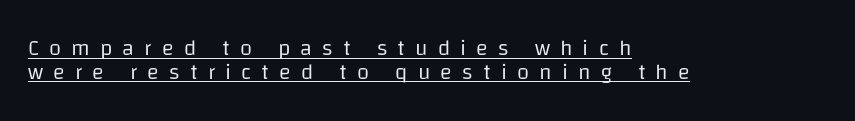
Leading is clearly below the norm, producing a dense column. Display-style spreading of the glyphs; the letterfit is very open. The typesetter chose a ragged-right arrangement here. Does the lettering tilt? It doesn't — this is upright. Stems here are at most as thick as an everyday book face.
